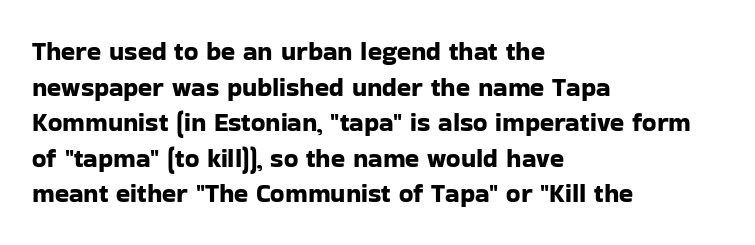
The image shows 26 px text type, upright; set left-aligned, normal line spacing (1.37x), normal letter spacing, not underlined.
